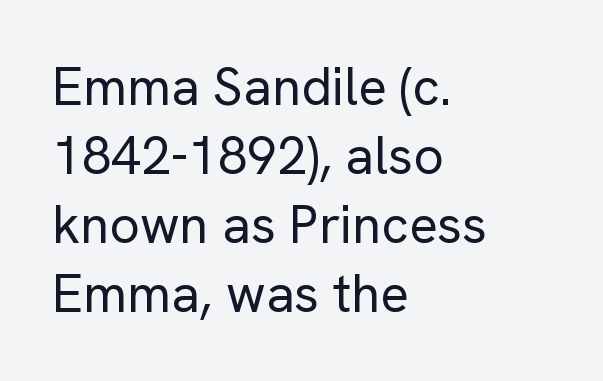
The block of text has a typical density, with ordinary space between rows. In terms of posture, this sample is upright. Caption: multi-line text, flush left, ragged right. Are there feet on the stems? There aren't — it's a sans. The zone under the glyphs is completely vacant. Stems here are at most as thick as an everyday book face.
